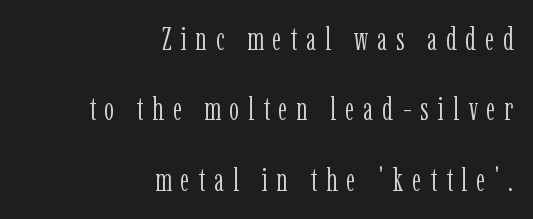
{"serif": "yes", "italic": "no", "bold": "no", "weight": "light", "width": "condensed", "stroke_contrast": "low", "x_height": "medium", "monospaced": "no", "underline": "no", "align": "right", "line_spacing": "loose", "line_spacing_ratio": 2.27, "letter_spacing": "wide", "letter_spacing_em": 0.29, "glyph_px": 31}
